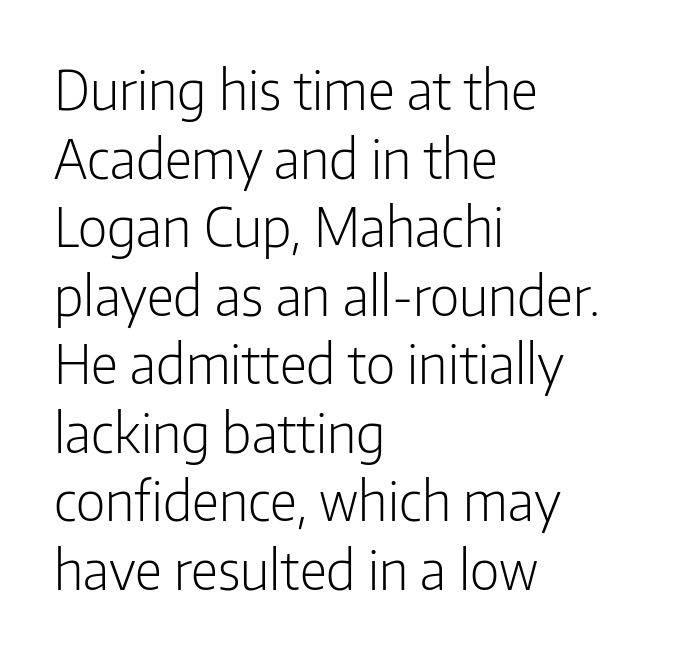
{"serif": "no", "italic": "no", "bold": "no", "weight": "light", "width": "condensed", "stroke_contrast": "low", "x_height": "medium", "monospaced": "no", "underline": "no", "align": "left", "line_spacing": "normal", "line_spacing_ratio": 1.27, "letter_spacing": "normal", "letter_spacing_em": 0.0, "glyph_px": 54}
